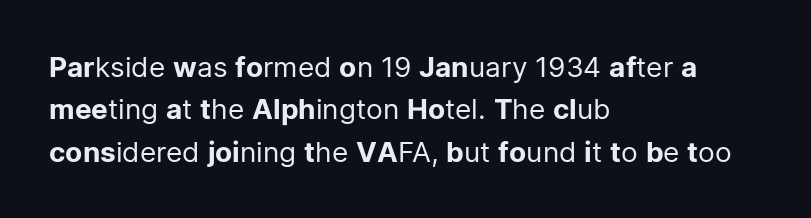
{"serif": "no", "italic": "no", "bold": "no", "weight": "regular", "width": "normal", "stroke_contrast": "low", "x_height": "medium", "monospaced": "no", "underline": "no", "align": "left", "line_spacing": "normal", "line_spacing_ratio": 1.51, "letter_spacing": "normal", "letter_spacing_em": 0.0, "glyph_px": 28}
